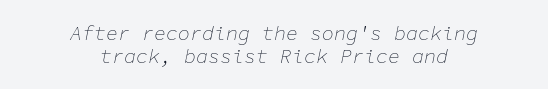
The image shows 20 px text type, italic (leaning right); set centered, tight line spacing (1.13x), normal letter spacing, not underlined.
